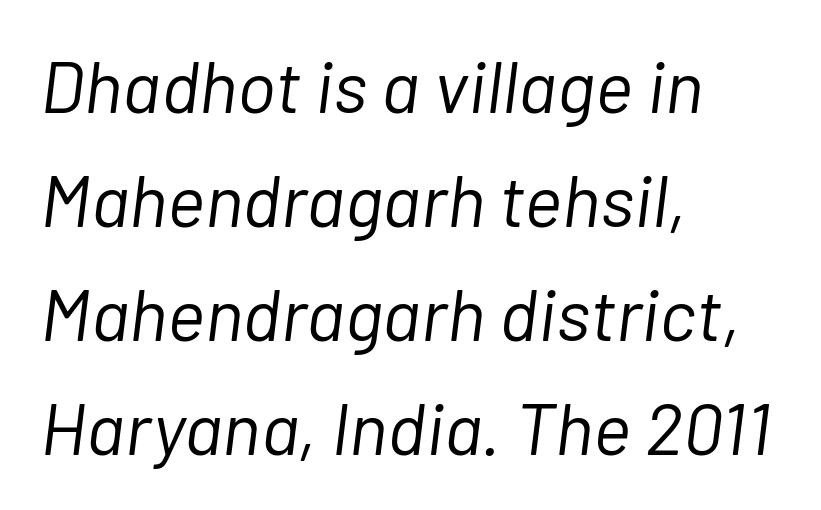
{"italic": "yes", "lean": "right", "slant_degrees": 7, "bold": "no", "weight": "light", "width": "normal", "stroke_contrast": "low", "x_height": "medium", "monospaced": "no", "underline": "no", "align": "left", "line_spacing": "normal", "line_spacing_ratio": 1.56, "letter_spacing": "normal", "letter_spacing_em": 0.0, "glyph_px": 73}
